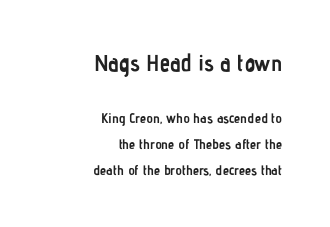
Tall strokes in this sample are plumb rather than angled. These words are printed bold, with thick strokes throughout. Anything drawn beneath the words? Only blank space. Honestly, the letter spacing is just normal — you wouldn't notice it.
